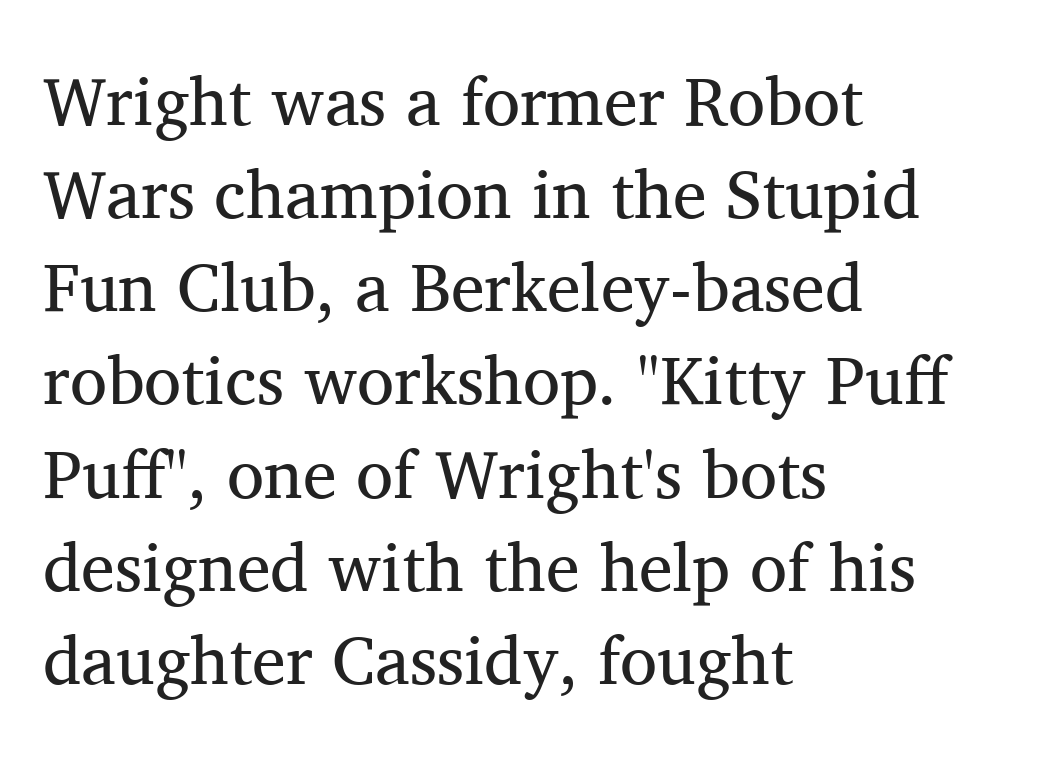
Q: Is the text bold? A: No.
Q: Is the text italic (slanted)? A: No, it is upright.
Q: Is the typeface a serif or a sans-serif typeface? A: Serif.
Q: Is the text underlined? A: No.
Q: How is the paragraph aligned? A: Left-aligned.
Q: Is the spacing between letters normal or unusually wide? A: Normal.
Q: Is the spacing between lines tight, normal or loose? A: Normal.
Q: Width (condensed, normal, or wide)? A: Normal.
Q: Stroke contrast? A: Medium.
Q: x-height? A: Medium.
Q: Monospaced? A: No.
